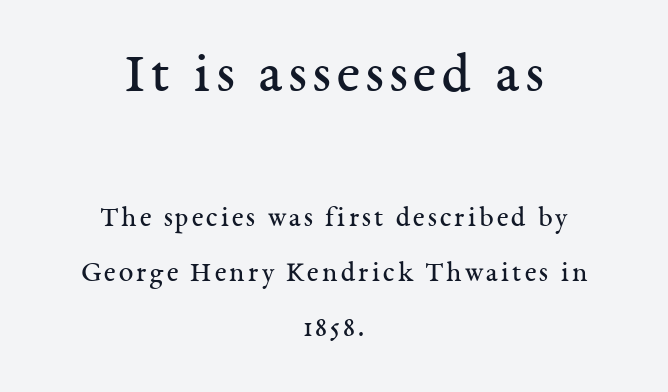
The image shows 58 px regular-weight serif type, upright; set centered, line spacing 1.89x, not underlined; the first (top) block is 2.0x larger; medium stroke contrast and a medium x-height.
